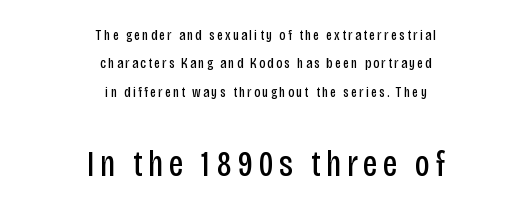
The image shows 37 px regular-weight, condensed sans-serif type, upright; set centered, line spacing 1.89x, not underlined; the second (bottom) block is 2.47x larger; low stroke contrast and a large x-height.
